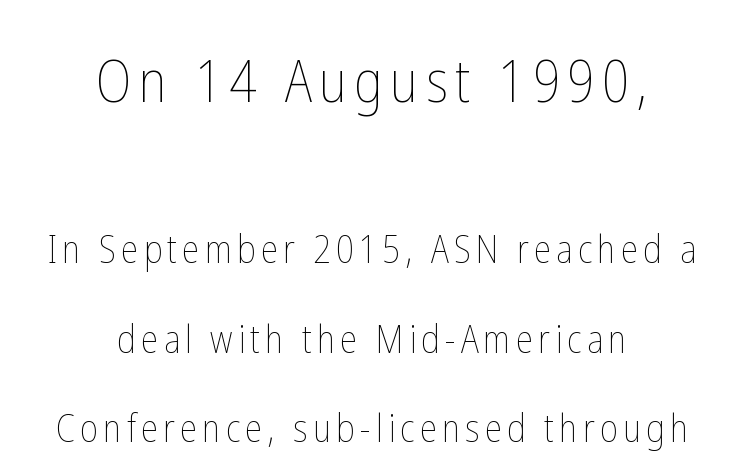
The passage shown is typed in a proportional face where columns would drift. Clear beneath every line of the passage. The type sits square on the baseline with zero lean. The vertical gap from one line to the next is large. Between these two stacked blocks, the higher one wins on size. The typesetting does not lean heavy: it is not bold.
